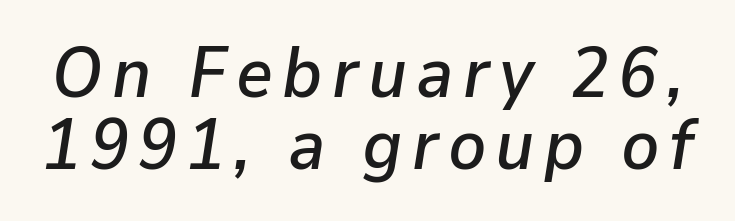
Italic: yes, the glyphs are oblique. Is this a fixed-width face? No — the glyphs have proportional, varying widths. The gap between lines stays unmarked. Very little white space separates one row of letters from the next.
